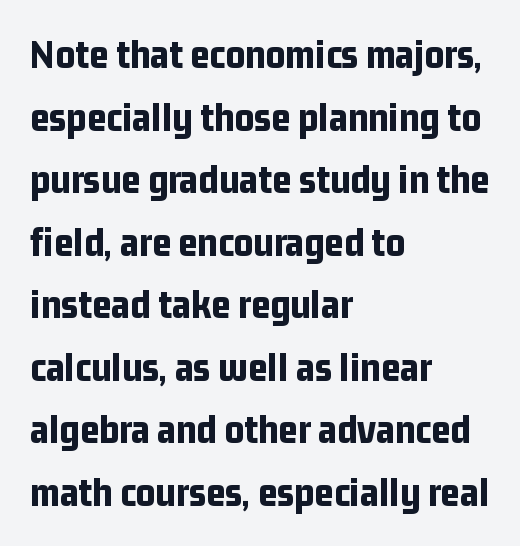
{"serif": "no", "italic": "no", "bold": "yes", "weight": "bold", "width": "condensed", "stroke_contrast": "low", "x_height": "medium", "monospaced": "no", "underline": "no", "align": "left", "line_spacing": "normal", "line_spacing_ratio": 1.49, "letter_spacing": "normal", "letter_spacing_em": 0.0, "glyph_px": 42}
